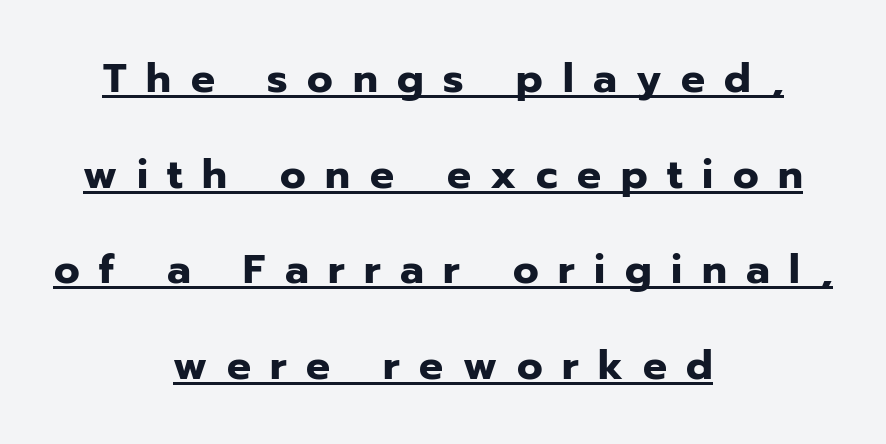
The image shows 40 px heavy sans-serif type, upright; set centered, loose line spacing (2.39x), unusually wide letter spacing (+0.49 em), underlined; low stroke contrast and a medium x-height.
